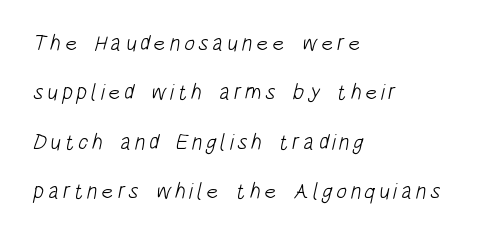
Q: Is the text bold? A: No.
Q: Is the text underlined? A: No.
Q: How is the paragraph aligned? A: Left-aligned.
Q: Is the spacing between lines tight, normal or loose? A: Loose.
